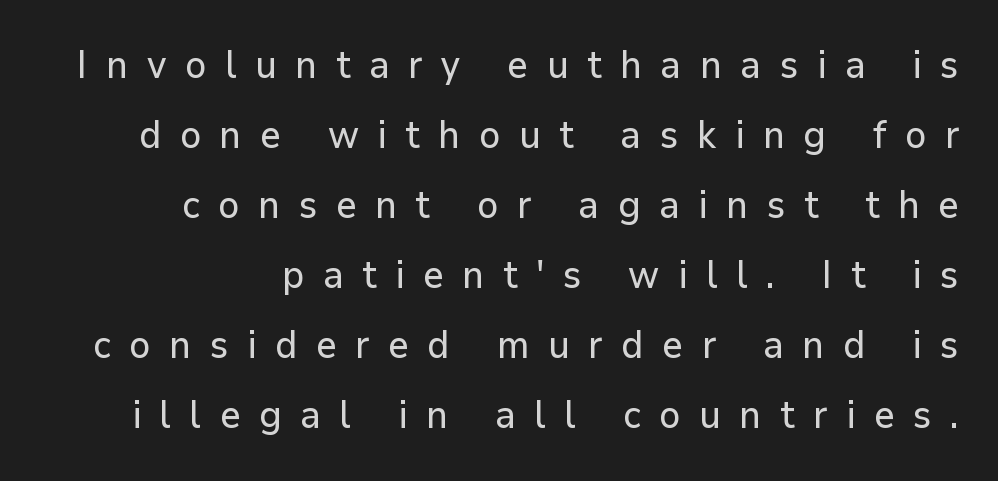
{"serif": "no", "italic": "no", "width": "normal", "stroke_contrast": "low", "x_height": "medium", "monospaced": "no", "underline": "no", "align": "right", "line_spacing_ratio": 1.84, "letter_spacing": "wide", "letter_spacing_em": 0.49, "glyph_px": 38}
